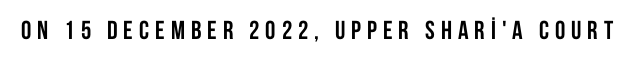
Q: Is the text bold? A: Yes.
Q: Is the text italic (slanted)? A: No, it is upright.
Q: Is the text underlined? A: No.
Q: Is the spacing between letters normal or unusually wide? A: Unusually wide.
